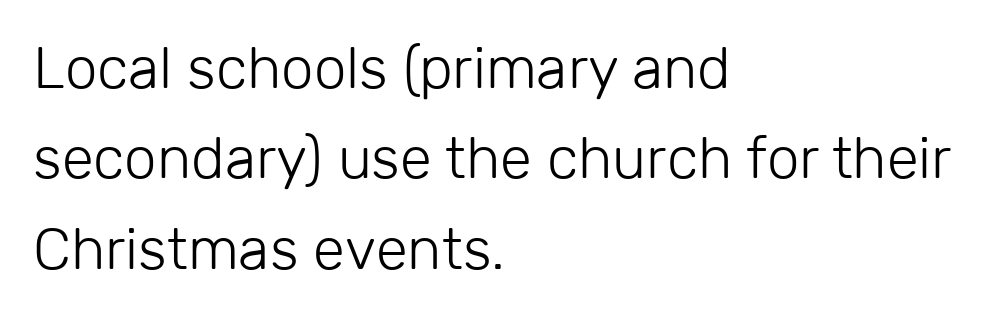
Decoration check: the copy has no underline. Compared with a centered layout, this one pins lines to the left instead. In terms of leading, this rendering sits right in the middle. Notice how the stems are strictly vertical — no italics here.
